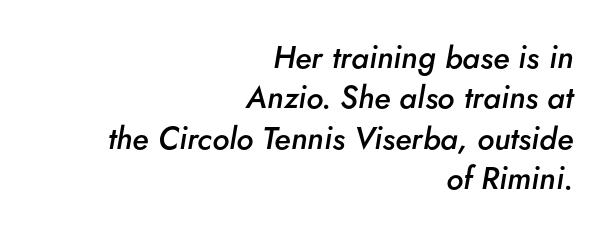
The image shows 31 px semibold type, italic (leaning right); set right-aligned, normal line spacing (1.3x), normal letter spacing, not underlined; low stroke contrast and a small x-height.
